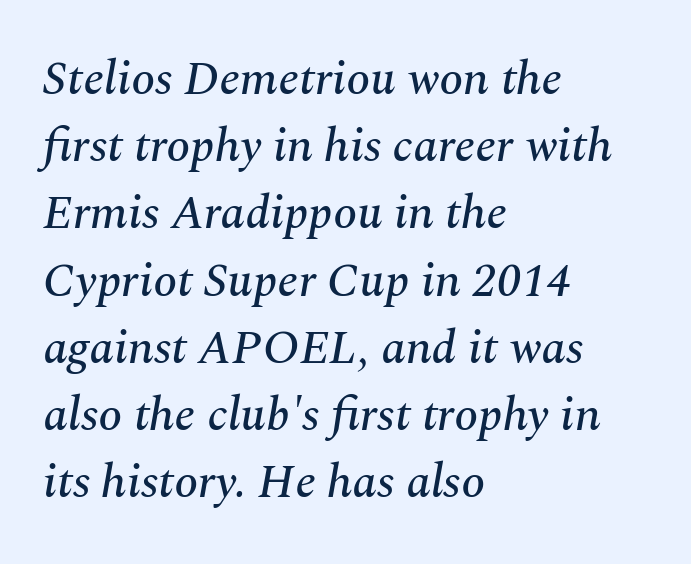
Q: Is the text italic (slanted)? A: Yes, it leans right by about 10 degrees.
Q: Is the typeface a serif or a sans-serif typeface? A: Serif.
Q: Is the text underlined? A: No.
Q: How is the paragraph aligned? A: Left-aligned.
Q: Is the spacing between letters normal or unusually wide? A: Normal.
Q: Is the spacing between lines tight, normal or loose? A: Normal.
Q: Width (condensed, normal, or wide)? A: Normal.
Q: Stroke contrast? A: Medium.
Q: x-height? A: Medium.
Q: Monospaced? A: No.
